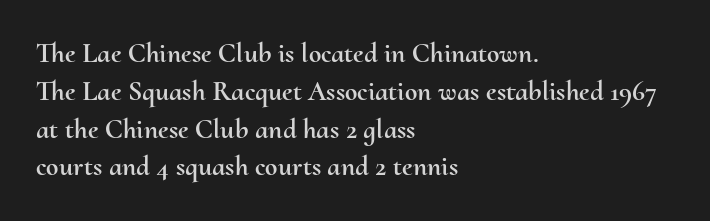
The image shows 28 px text type, upright; set left-aligned, normal line spacing (1.35x), normal letter spacing, not underlined; medium stroke contrast and a small x-height.
